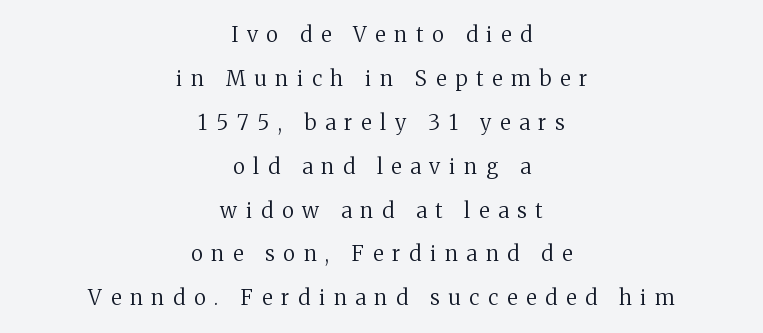
Q: Is the text bold? A: No.
Q: Is the text italic (slanted)? A: No, it is upright.
Q: Is the text underlined? A: No.
Q: How is the paragraph aligned? A: Centered.
Q: Is the spacing between letters normal or unusually wide? A: Unusually wide.
Q: Is the spacing between lines tight, normal or loose? A: Loose.
